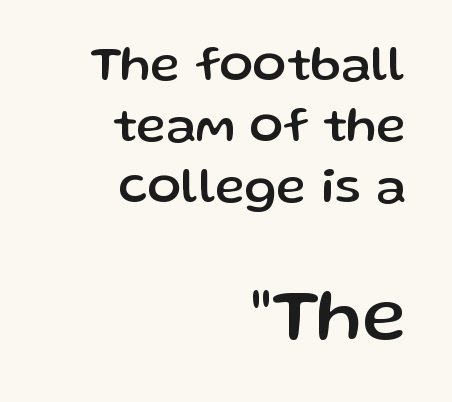
Right-aligned paragraph, ragged on the left. Of the two passages, the one underneath uses the larger point size. The horizontal fit of the characters is conventional and even. Serifs: no, the terminals of the letterforms are clean.
